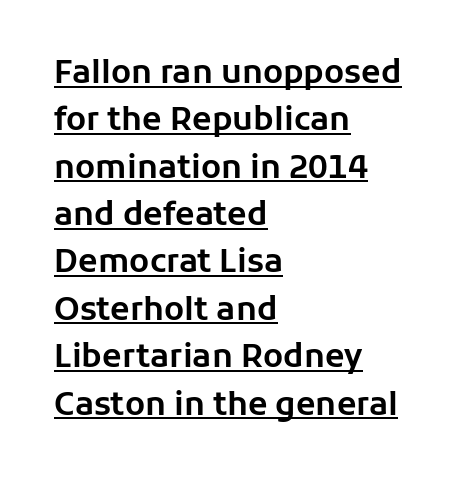
Line starts are locked; line ends wander. You can see a thin bar hugging the bottom of the glyphs. Here the designer chose a conventional face with non-uniform glyph widths. Rendered with straight, roman letterforms.
